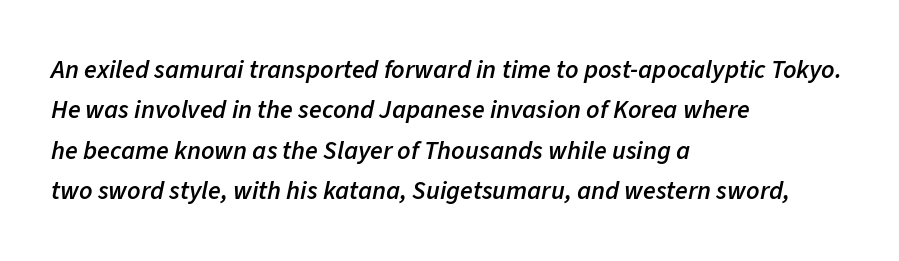
The words here are not underlined. You could call the tracking neutral — neither tight nor loose. Layout note: lines flush left. The rendering uses a semibold face; strokes are thickened but not to full bold. In terms of posture, this sample is oblique.
